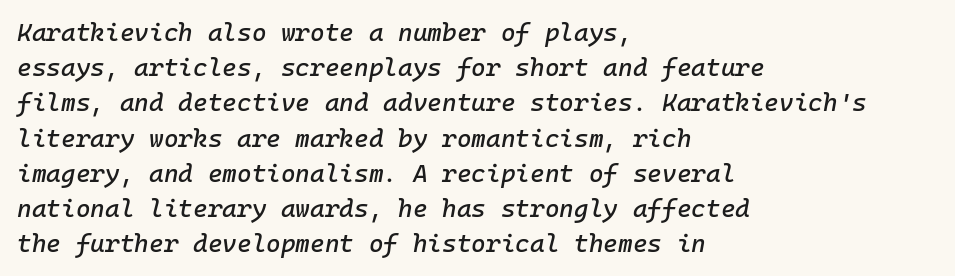
Every row of glyphs begins at an identical x-position on the left. The vertical gap from one line to the next is medium. Bare-footed words on every line. Characters follow at the spacing the type designer built in.
